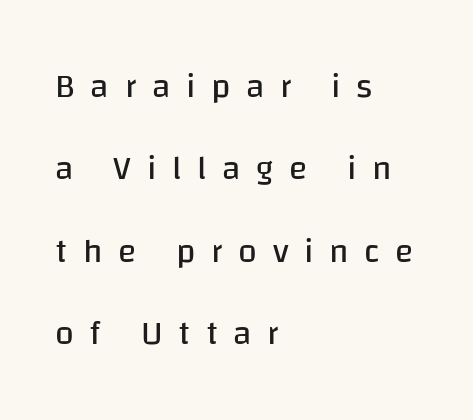
{"serif": "no", "italic": "no", "bold": "no", "weight": "regular", "width": "normal", "stroke_contrast": "low", "x_height": "large", "monospaced": "no", "underline": "no", "align": "left", "line_spacing": "loose", "line_spacing_ratio": 2.42, "letter_spacing": "wide", "letter_spacing_em": 0.46, "glyph_px": 34}
